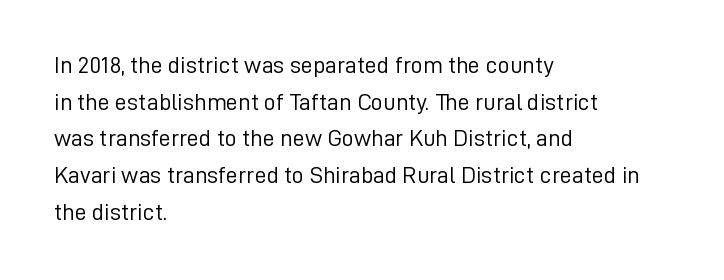
Q: Is the text bold? A: No.
Q: Is the text italic (slanted)? A: No, it is upright.
Q: Is the text underlined? A: No.
Q: How is the paragraph aligned? A: Left-aligned.
Q: Is the spacing between letters normal or unusually wide? A: Normal.
Q: Is the spacing between lines tight, normal or loose? A: Normal.
